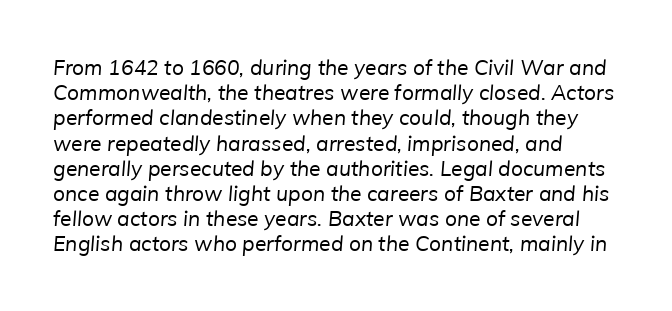
Q: Is the text bold? A: No.
Q: Is the text underlined? A: No.
Q: Is the spacing between letters normal or unusually wide? A: Normal.
